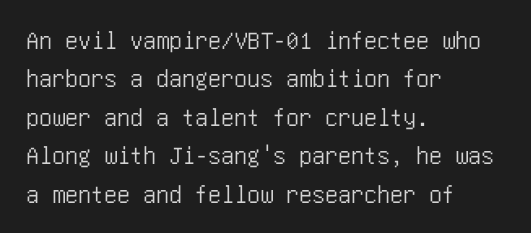
The image shows 26 px text type, upright; set left-aligned, normal line spacing (1.48x), normal letter spacing, not underlined.
